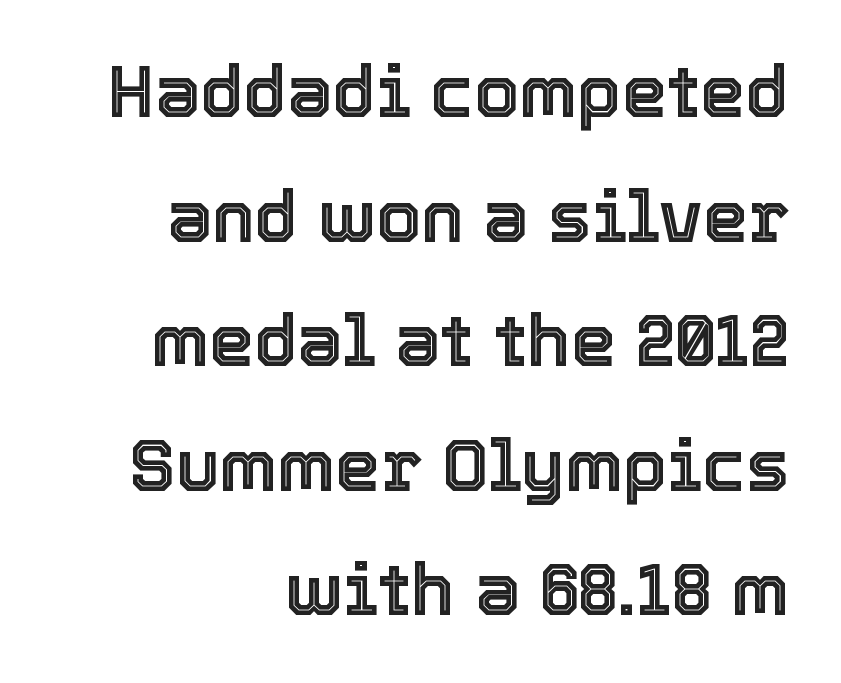
The area under the type is left untouched. Horizontal alignment here is rightward, an uncommon choice for prose. You could not count columns in this text — the font is proportionally spaced. Inter-character spacing is left at the font's built-in metrics.
